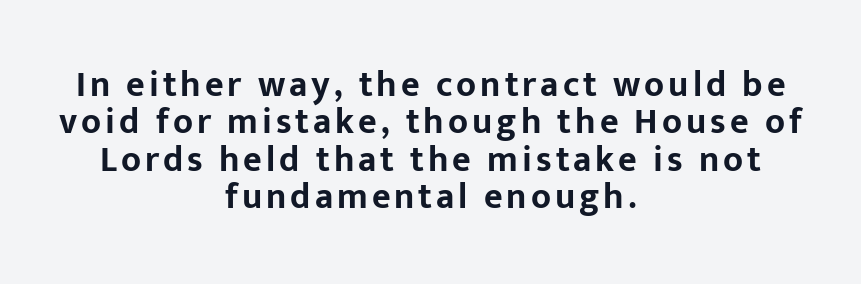
The image shows 36 px bold sans-serif type, upright; set centered, tight line spacing (1.04x), not underlined; low stroke contrast and a medium x-height.
